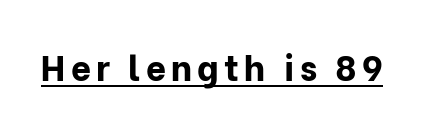
This sample uses a sans-serif face. Character widths vary here, with narrow letters taking less room than wide ones. The rendering uses the underline text-decoration. In terms of weight, the rendering is a true, heavy bold. The typography opts for an upright posture over an oblique one.
